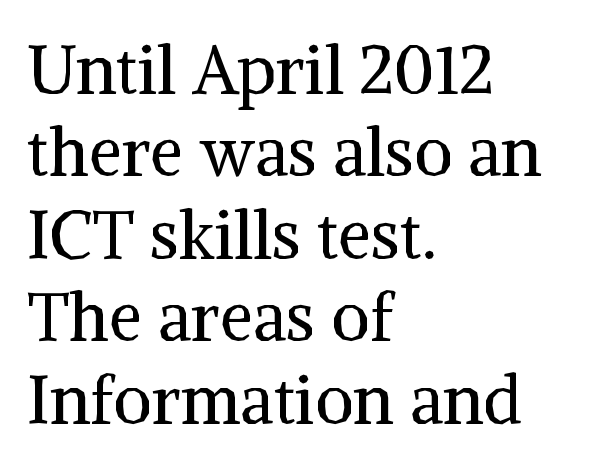
This sample has the flowing, uneven cadence of proportional lettering. The passage shown has conventional tracking throughout. Stroke mass is kept to a normal reading level or below. Underline: absent.
